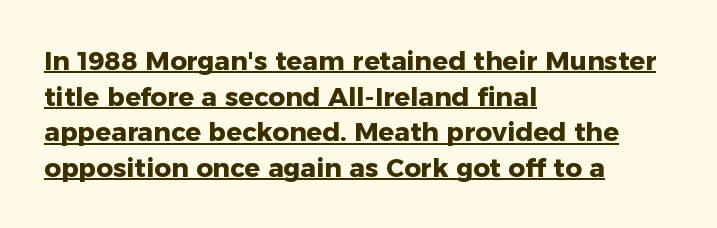
Q: Is the text bold? A: Yes.
Q: Is the text italic (slanted)? A: No, it is upright.
Q: Is the text underlined? A: Yes.
Q: How is the paragraph aligned? A: Left-aligned.
Q: Is the spacing between letters normal or unusually wide? A: Normal.
Q: Is the spacing between lines tight, normal or loose? A: Normal.
